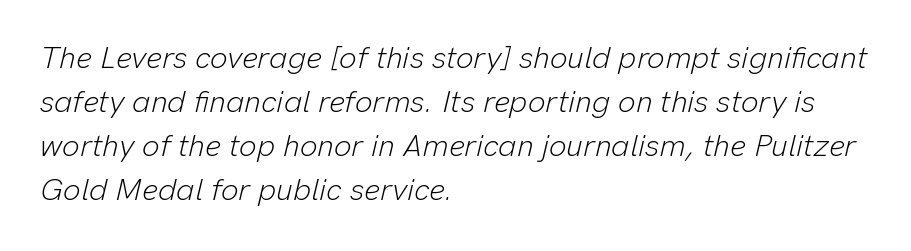
The image shows 31 px light type, italic (leaning right); set left-aligned, normal line spacing (1.42x), normal letter spacing, not underlined; low stroke contrast and a medium x-height.
